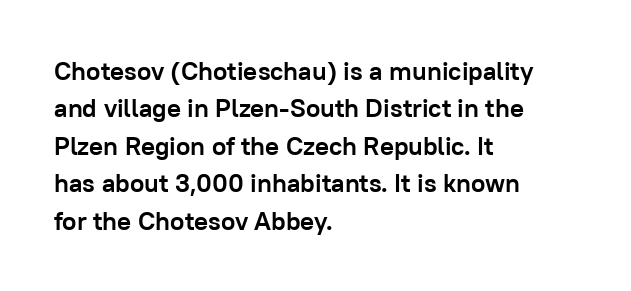
When letters stand straight like this, we call the style roman or upright. A clean baseline with only descenders dipping below it. Horizontally, the lines are justified to the leading edge only. Is there much room between lines? A standard amount, neither cramped nor airy.
